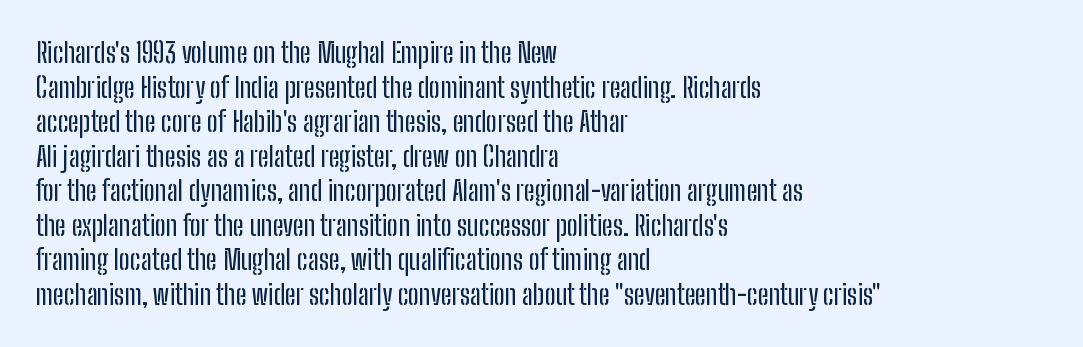
The image shows 27 px text type, upright; set left-aligned, normal line spacing (1.28x), normal letter spacing, not underlined.
